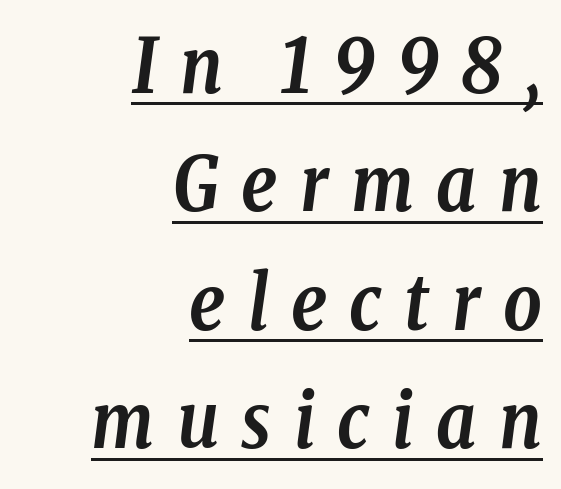
The passage shown is typed in a proportional face where columns would drift. Check where the strokes stop: tiny serifs finish them off. Whoever set this chose a conventional vertical rhythm. This sample is right-justified, so line beginnings fall wherever the words allow.
